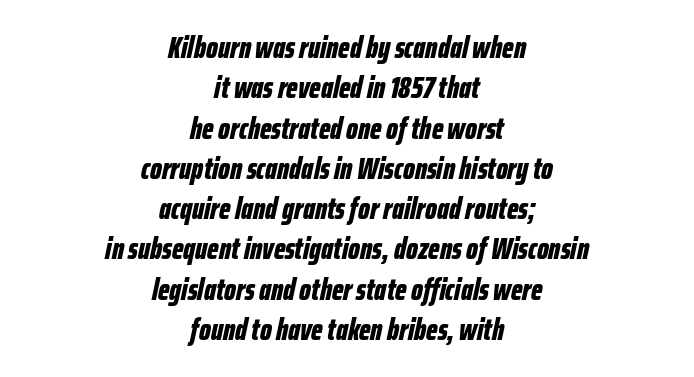
The image shows 31 px bold, condensed type, italic (leaning right); set centered, normal line spacing (1.3x), normal letter spacing, not underlined; low stroke contrast and a medium x-height.
